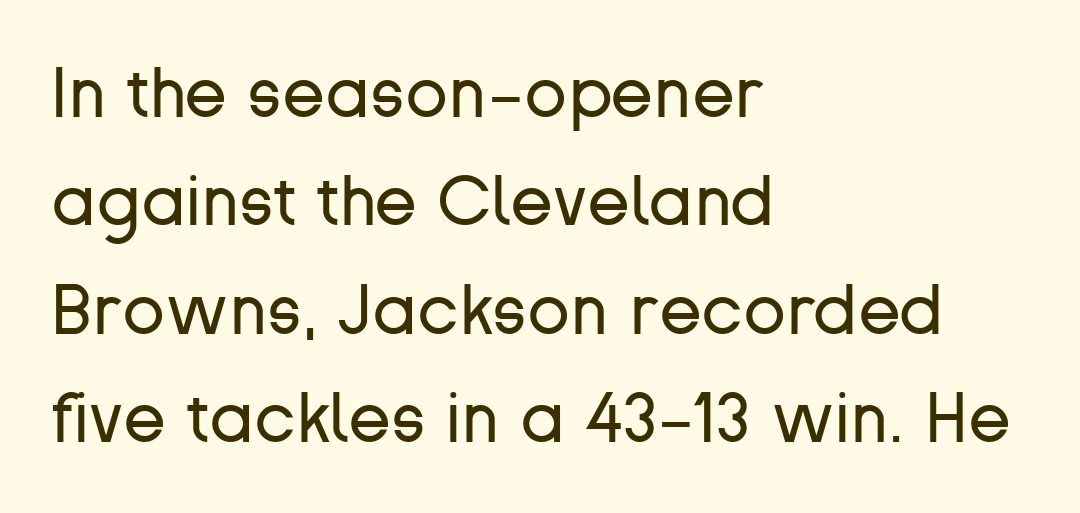
Q: Is the text bold? A: No.
Q: Is the text italic (slanted)? A: No, it is upright.
Q: Is the typeface a serif or a sans-serif typeface? A: Sans-serif.
Q: Is the text underlined? A: No.
Q: How is the paragraph aligned? A: Left-aligned.
Q: Is the spacing between letters normal or unusually wide? A: Normal.
Q: Is the spacing between lines tight, normal or loose? A: Normal.
Q: Width (condensed, normal, or wide)? A: Normal.
Q: Stroke contrast? A: Low.
Q: x-height? A: Medium.
Q: Monospaced? A: No.
